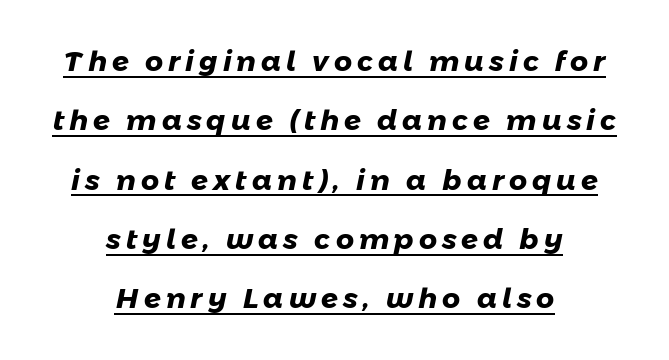
The characters display no serif detailing; their extremities are plain. Rows of type keep a wide berth in the vertical direction. These lines are centered, leaving both edges ragged. You could not count columns in this text — the font is proportionally spaced.
